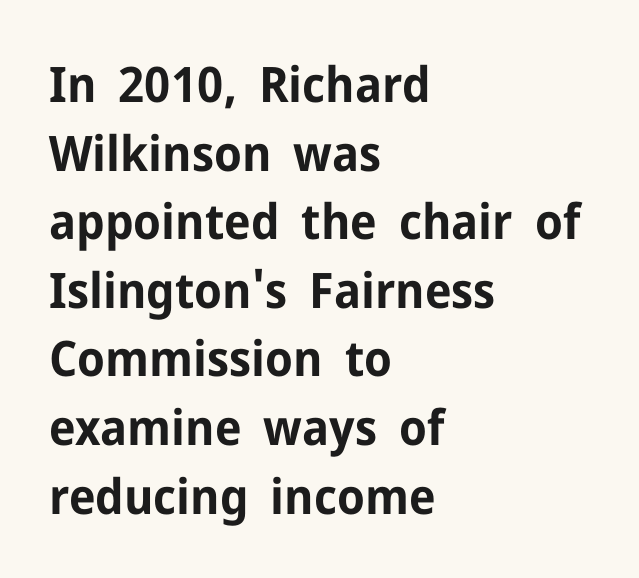
The image shows 49 px bold sans-serif type, upright; set left-aligned, normal line spacing (1.4x), normal letter spacing, not underlined; low stroke contrast and a medium x-height.
